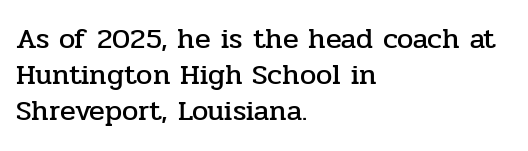
These lines keep a tight, regular rhythm from letter to letter. Each new line begins a customary step beneath the previous one. Italic: no, the glyphs are upright roman. The passage shown is typed in a proportional face where columns would drift.
